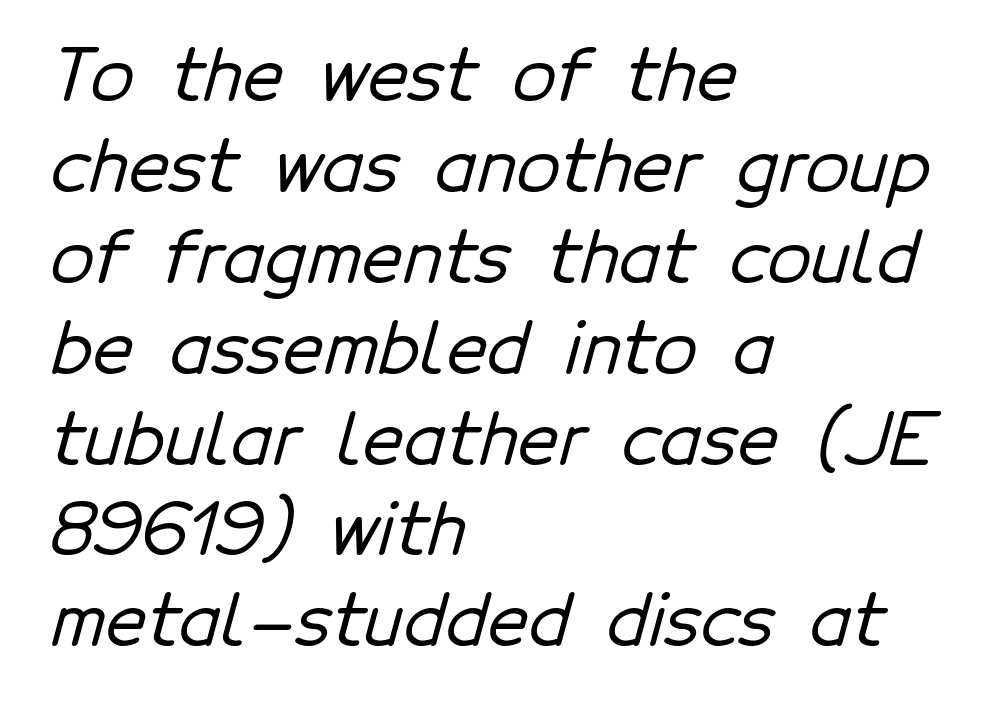
Q: Is the typeface a serif or a sans-serif typeface? A: Sans-serif.
Q: Is the text underlined? A: No.
Q: How is the paragraph aligned? A: Left-aligned.
Q: Is the spacing between letters normal or unusually wide? A: Normal.
Q: Is the spacing between lines tight, normal or loose? A: Normal.
Q: Width (condensed, normal, or wide)? A: Normal.
Q: Stroke contrast? A: Low.
Q: x-height? A: Medium.
Q: Monospaced? A: No.
